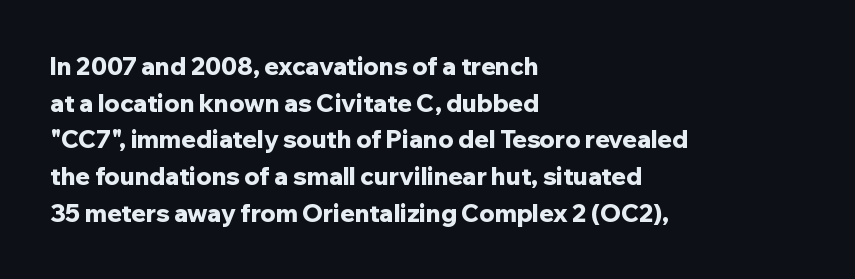
A typesetter would call this zero additional tracking. The letters stand upright; this is a roman face. Regular leading. The passage is arranged the way most books set body copy — flush left. Rule under the text: the space is simply empty. Strokes here are thick enough to call this a true bold.
